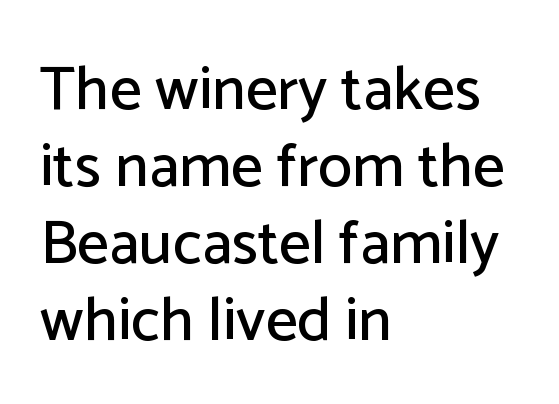
The image shows 62 px sans-serif type, upright; set left-aligned, line spacing 1.24x, normal letter spacing, not underlined; low stroke contrast and a medium x-height.
